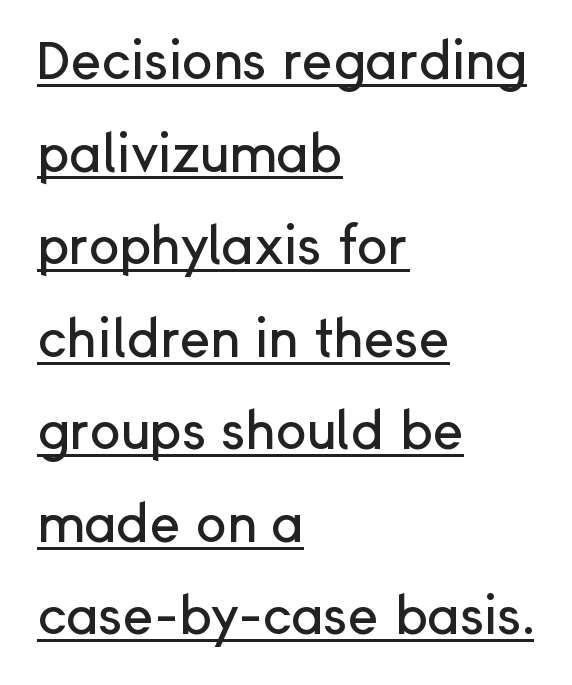
The image shows 52 px sans-serif type, upright; set left-aligned, line spacing 1.78x, normal letter spacing, underlined; low stroke contrast and a medium x-height.
